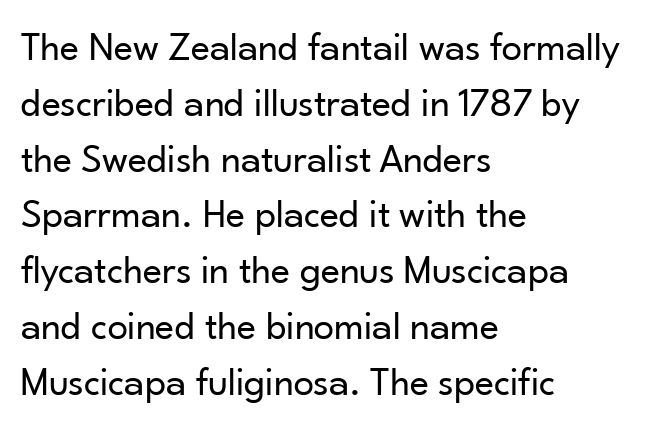
Q: Is the text bold? A: No.
Q: Is the text italic (slanted)? A: No, it is upright.
Q: Is the typeface a serif or a sans-serif typeface? A: Sans-serif.
Q: Is the text underlined? A: No.
Q: How is the paragraph aligned? A: Left-aligned.
Q: Is the spacing between letters normal or unusually wide? A: Normal.
Q: Is the spacing between lines tight, normal or loose? A: Normal.
Q: Width (condensed, normal, or wide)? A: Normal.
Q: Stroke contrast? A: Low.
Q: x-height? A: Small.
Q: Monospaced? A: No.
